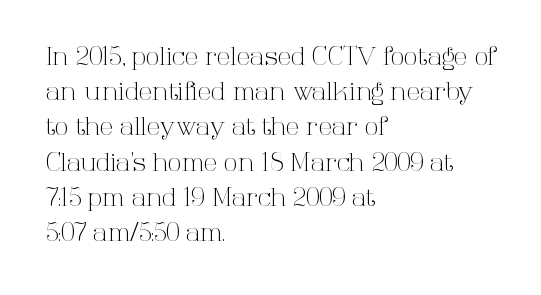
{"italic": "no", "bold": "no", "underline": "no", "align": "left", "line_spacing": "normal", "line_spacing_ratio": 1.41, "letter_spacing": "normal", "letter_spacing_em": 0.0, "glyph_px": 25}
